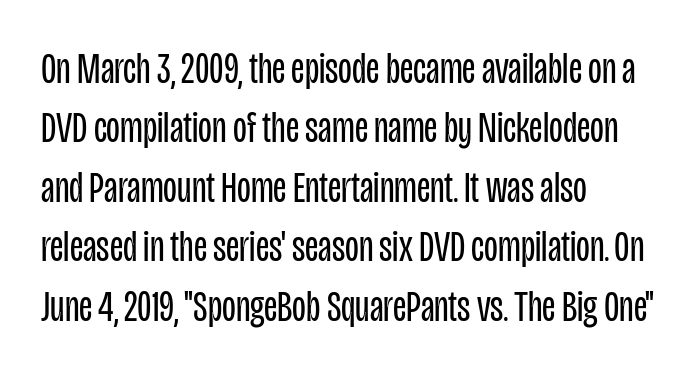
The image shows 45 px regular-weight, condensed sans-serif type, upright; set left-aligned, normal line spacing (1.32x), normal letter spacing, not underlined; low stroke contrast and a large x-height.
